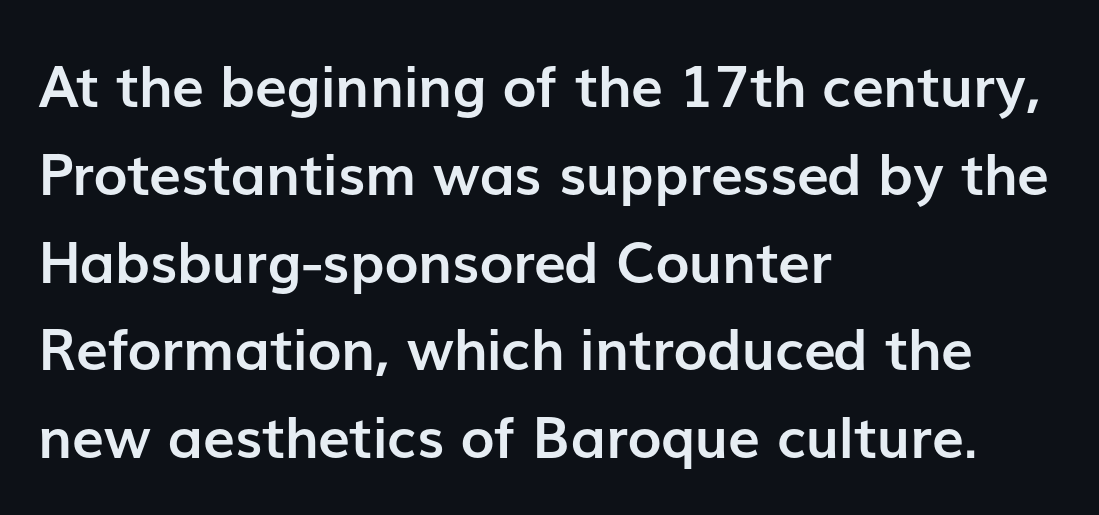
Q: Is the text bold? A: Yes.
Q: Is the text italic (slanted)? A: No, it is upright.
Q: Is the typeface a serif or a sans-serif typeface? A: Sans-serif.
Q: Is the text underlined? A: No.
Q: How is the paragraph aligned? A: Left-aligned.
Q: Is the spacing between letters normal or unusually wide? A: Normal.
Q: Is the spacing between lines tight, normal or loose? A: Normal.
Q: Width (condensed, normal, or wide)? A: Normal.
Q: Stroke contrast? A: Low.
Q: x-height? A: Medium.
Q: Monospaced? A: No.
